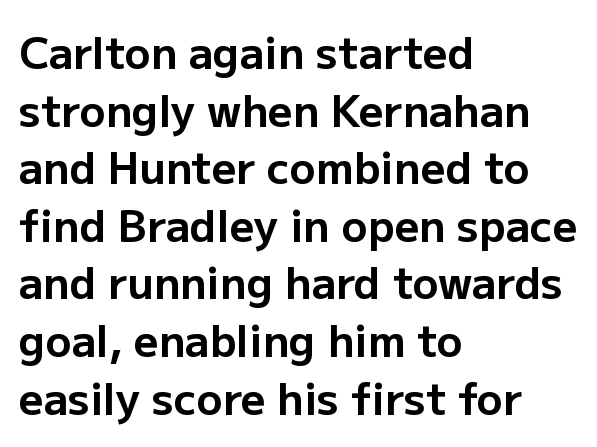
The image shows 43 px bold sans-serif type, upright; set left-aligned, normal line spacing (1.34x), normal letter spacing, not underlined; low stroke contrast and a medium x-height.
